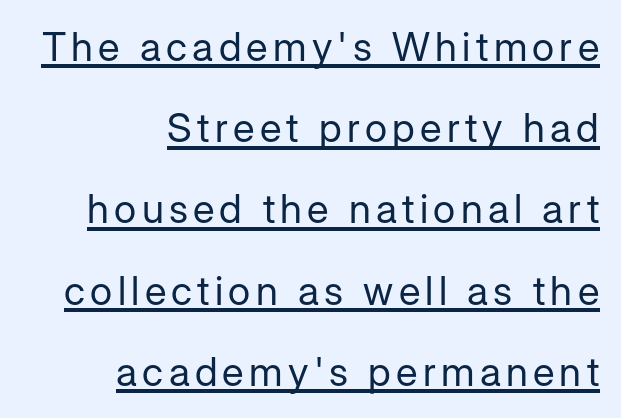
{"serif": "no", "italic": "no", "bold": "no", "weight": "regular", "width": "normal", "stroke_contrast": "low", "x_height": "medium", "monospaced": "no", "underline": "yes", "align": "right", "line_spacing": "loose", "line_spacing_ratio": 2.03, "glyph_px": 40}
